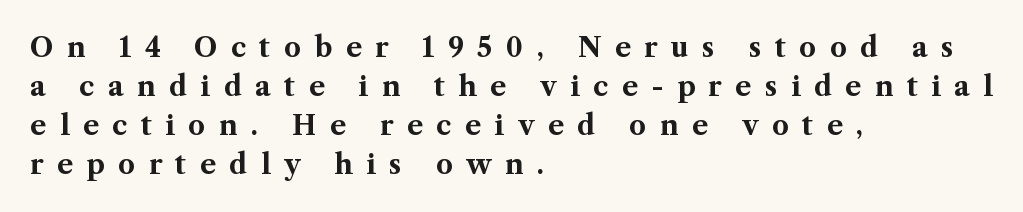
Q: Is the text bold? A: Yes.
Q: Is the text italic (slanted)? A: No, it is upright.
Q: Is the text underlined? A: No.
Q: How is the paragraph aligned? A: Left-aligned.
Q: Is the spacing between letters normal or unusually wide? A: Unusually wide.
Q: Is the spacing between lines tight, normal or loose? A: Normal.
